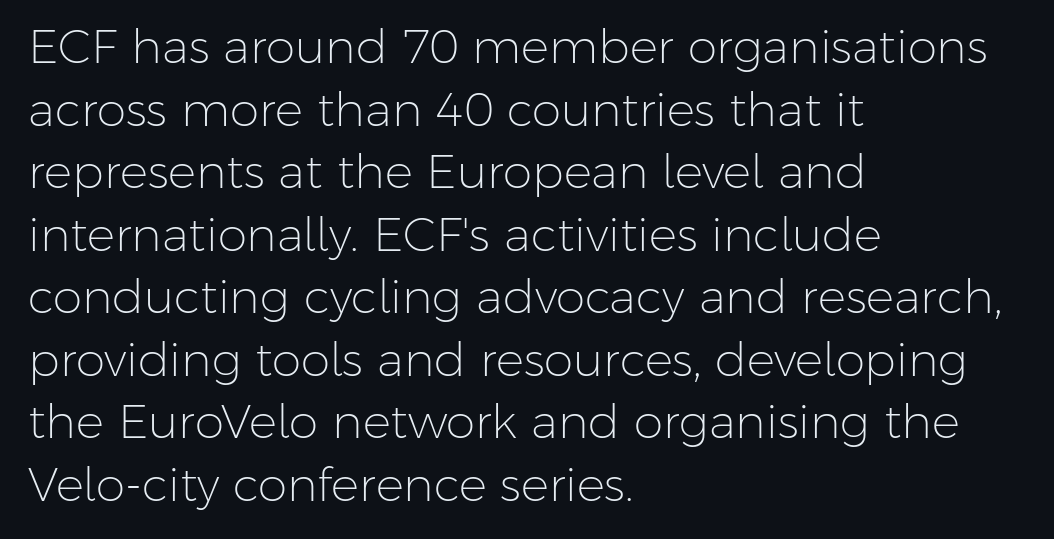
Q: Is the text bold? A: No.
Q: Is the text italic (slanted)? A: No, it is upright.
Q: Is the typeface a serif or a sans-serif typeface? A: Sans-serif.
Q: Is the text underlined? A: No.
Q: How is the paragraph aligned? A: Left-aligned.
Q: Is the spacing between letters normal or unusually wide? A: Normal.
Q: Is the spacing between lines tight, normal or loose? A: Normal.
Q: Width (condensed, normal, or wide)? A: Normal.
Q: Stroke contrast? A: Low.
Q: x-height? A: Medium.
Q: Monospaced? A: No.
